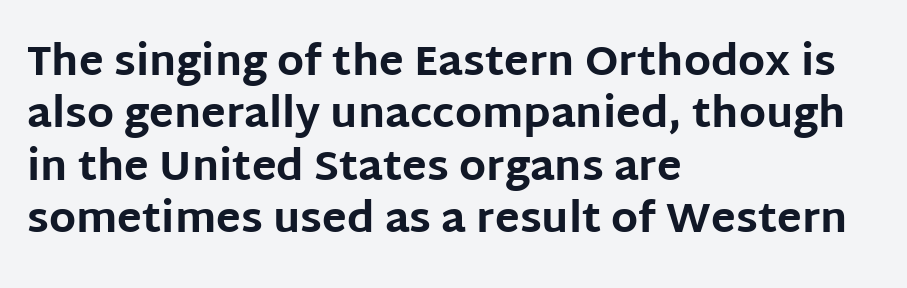
Type style note: lacks serifs. Weight check: bold — yes, fully. Reading down the column, the eye jumps a familiar distance to each next line. Varying glyph widths throughout — classic text-font behaviour. This rendering uses left alignment, leaving the right contour irregular. Italic: no, the glyphs are upright roman.
